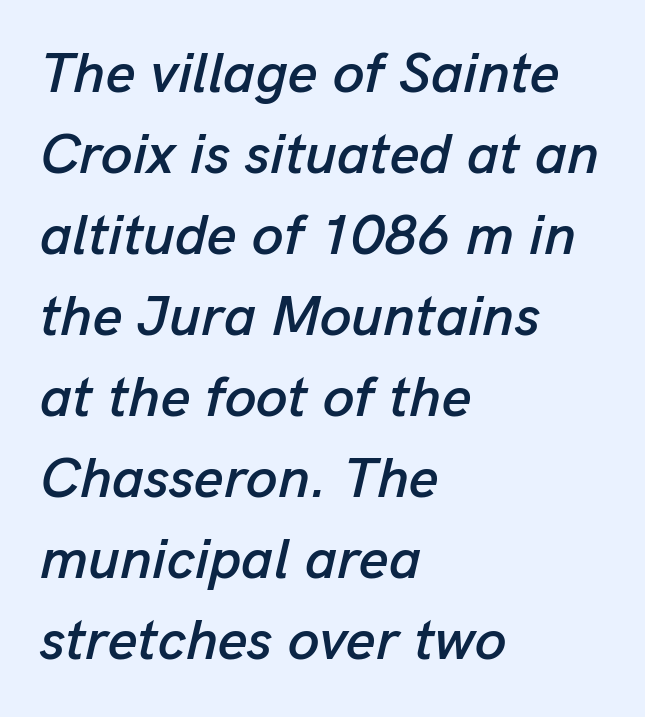
Layout note: lines flush left. The font's italic variant was chosen for this text. How would I describe the line gaps? Plain and ordinary. Type without underlining. Between one letter and the next there's only the usual sliver of space.
